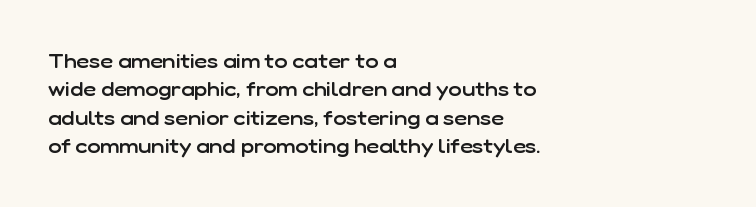
{"italic": "no", "bold": "semi", "underline": "no", "align": "left", "line_spacing": "normal", "line_spacing_ratio": 1.42, "letter_spacing": "normal", "letter_spacing_em": 0.0, "glyph_px": 20}
